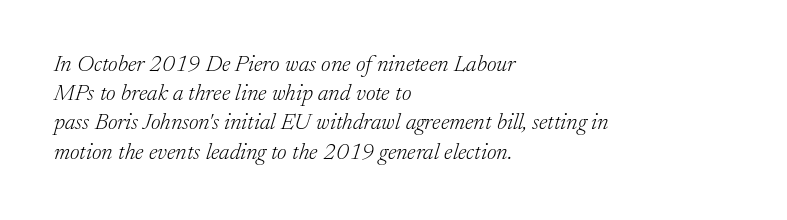
{"italic": "yes", "lean": "right", "slant_degrees": 17, "bold": "no", "underline": "no", "align": "left", "line_spacing": "normal", "line_spacing_ratio": 1.27, "letter_spacing": "normal", "letter_spacing_em": 0.0, "glyph_px": 23}
